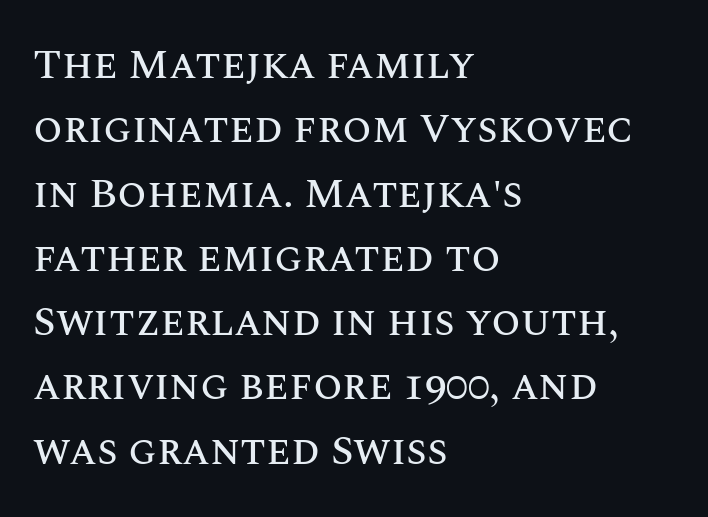
Q: Is the text italic (slanted)? A: No, it is upright.
Q: Is the text underlined? A: No.
Q: How is the paragraph aligned? A: Left-aligned.
Q: Is the spacing between letters normal or unusually wide? A: Normal.
Q: Is the spacing between lines tight, normal or loose? A: Normal.
Q: Width (condensed, normal, or wide)? A: Normal.
Q: Stroke contrast? A: Medium.
Q: x-height? A: Large.
Q: Monospaced? A: No.
